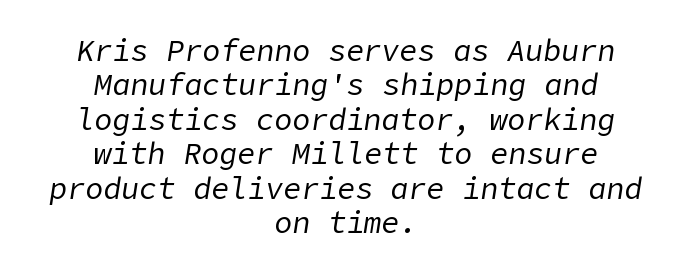
{"italic": "yes", "lean": "right", "slant_degrees": 9, "bold": "no", "weight": "regular", "width": "normal", "stroke_contrast": "low", "x_height": "medium", "underline": "no", "align": "center", "line_spacing": "tight", "line_spacing_ratio": 1.15, "letter_spacing": "normal", "letter_spacing_em": 0.0, "glyph_px": 30}
